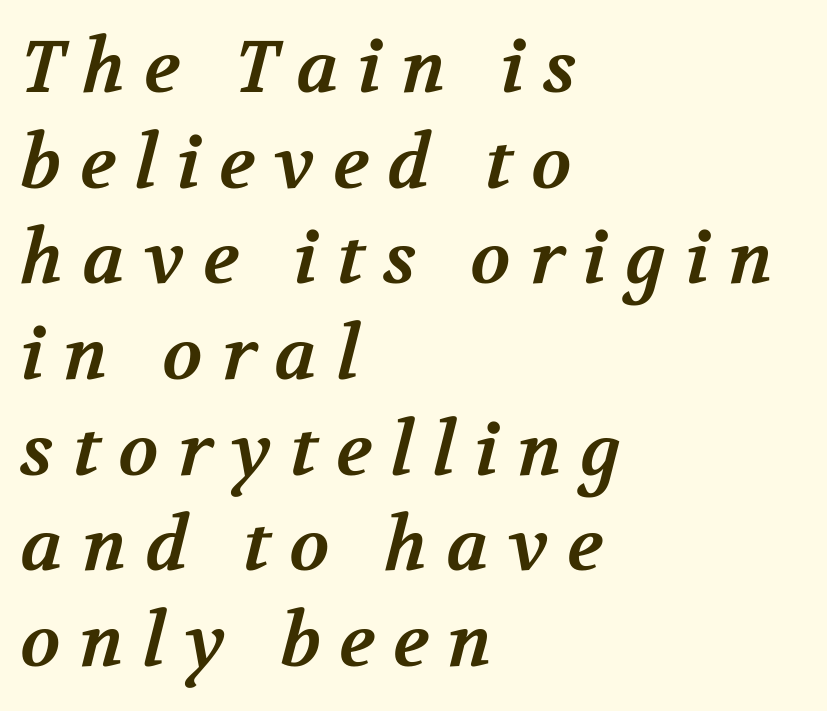
The image shows 73 px bold serif type; set left-aligned, normal line spacing (1.31x), unusually wide letter spacing (+0.26 em), not underlined; medium stroke contrast and a medium x-height.
